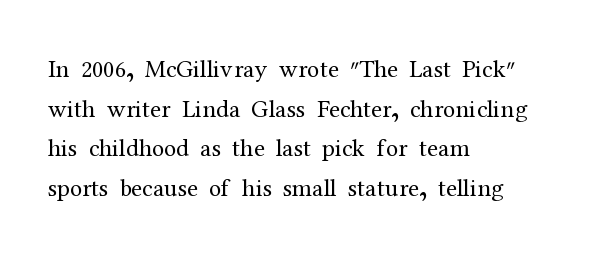
No italicization has been applied; the sample stays upright. Which margin do the lines hug? The left one — the right edge is uneven. Interline gaps are of average width in this sample. Descender tails drop into unmarked territory.
